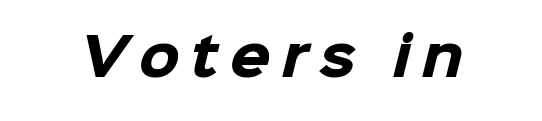
Q: Is the text bold? A: Yes.
Q: Is the typeface a serif or a sans-serif typeface? A: Sans-serif.
Q: Is the text underlined? A: No.
Q: Is the spacing between letters normal or unusually wide? A: Unusually wide.
Q: Width (condensed, normal, or wide)? A: Normal.
Q: Stroke contrast? A: Low.
Q: x-height? A: Medium.
Q: Monospaced? A: No.
